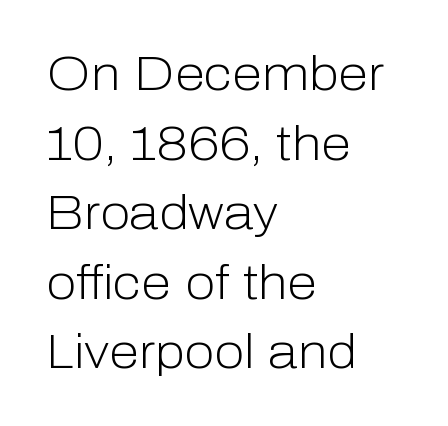
The image shows 49 px light sans-serif type, upright; set left-aligned, normal line spacing (1.42x), normal letter spacing, not underlined; low stroke contrast and a medium x-height.
